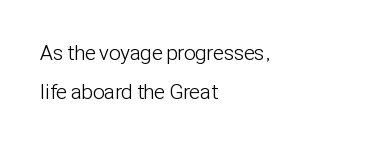
The image shows 21 px text type, upright; set left-aligned, line spacing 1.84x, normal letter spacing, not underlined.
